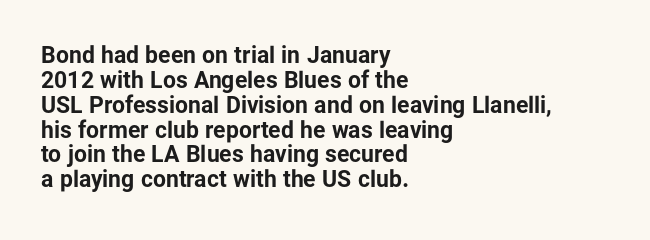
Q: Is the text bold? A: Yes.
Q: Is the text italic (slanted)? A: No, it is upright.
Q: Is the text underlined? A: No.
Q: How is the paragraph aligned? A: Left-aligned.
Q: Is the spacing between letters normal or unusually wide? A: Normal.
Q: Is the spacing between lines tight, normal or loose? A: Tight.
